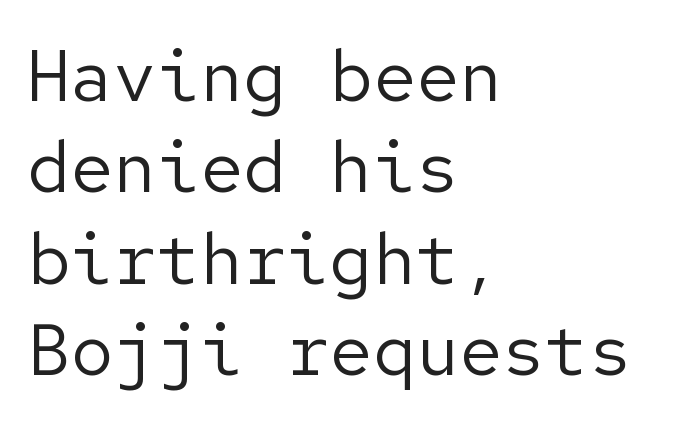
The image shows 72 px regular-weight sans-serif type, upright; set left-aligned, normal line spacing (1.27x), normal letter spacing, not underlined; low stroke contrast and a medium x-height.
